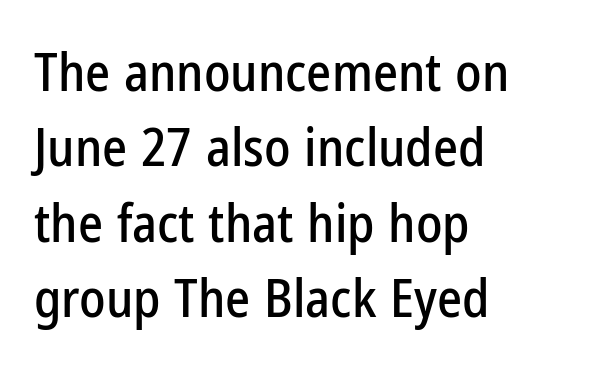
{"serif": "no", "italic": "no", "width": "condensed", "stroke_contrast": "low", "x_height": "medium", "monospaced": "no", "underline": "no", "align": "left", "line_spacing": "normal", "line_spacing_ratio": 1.42, "letter_spacing": "normal", "letter_spacing_em": 0.0, "glyph_px": 53}
